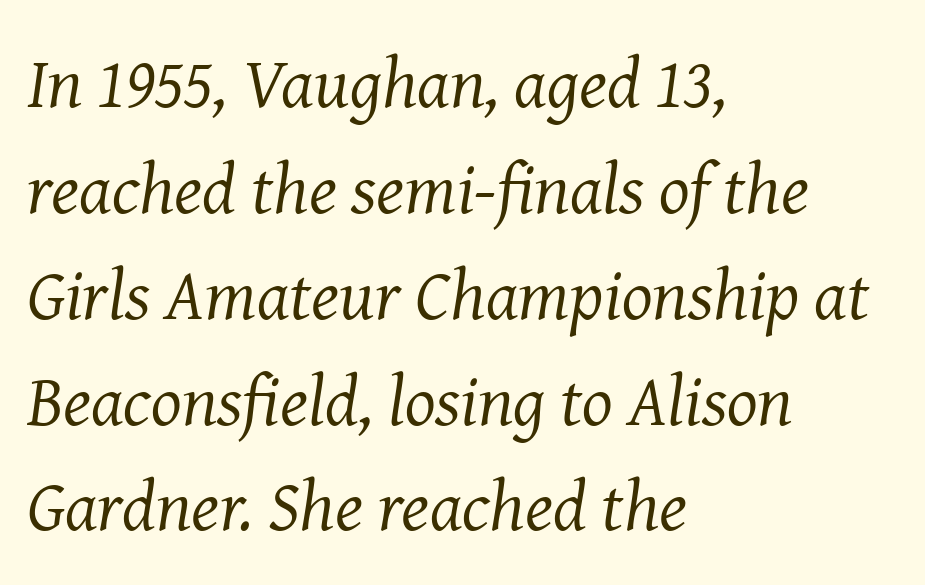
Q: Is the text bold? A: No.
Q: Is the text italic (slanted)? A: Yes, it leans right by about 8 degrees.
Q: Is the typeface a serif or a sans-serif typeface? A: Serif.
Q: Is the text underlined? A: No.
Q: How is the paragraph aligned? A: Left-aligned.
Q: Is the spacing between letters normal or unusually wide? A: Normal.
Q: Is the spacing between lines tight, normal or loose? A: Normal.
Q: Width (condensed, normal, or wide)? A: Normal.
Q: Stroke contrast? A: Medium.
Q: x-height? A: Medium.
Q: Monospaced? A: No.
